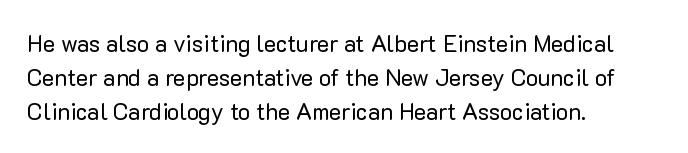
The image shows 23 px text type, upright; set left-aligned, normal line spacing (1.47x), normal letter spacing, not underlined.
